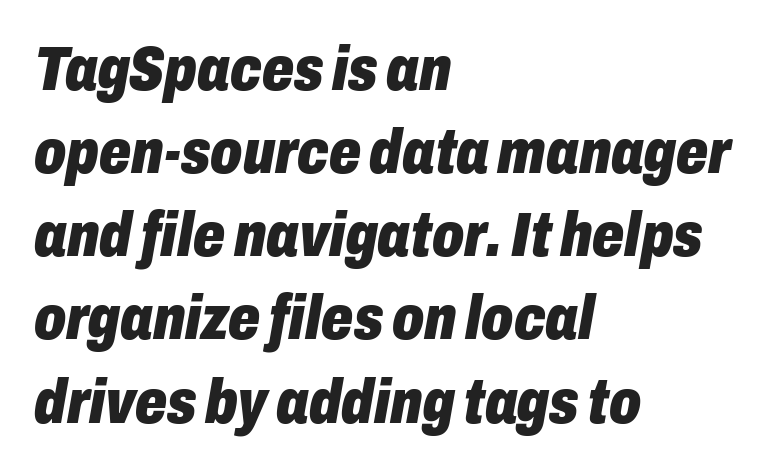
Q: Is the text bold? A: Yes.
Q: Is the text italic (slanted)? A: Yes, it leans right by about 10 degrees.
Q: Is the text underlined? A: No.
Q: How is the paragraph aligned? A: Left-aligned.
Q: Is the spacing between letters normal or unusually wide? A: Normal.
Q: Is the spacing between lines tight, normal or loose? A: Normal.
Q: Width (condensed, normal, or wide)? A: Condensed.
Q: Stroke contrast? A: Low.
Q: x-height? A: Medium.
Q: Monospaced? A: No.
